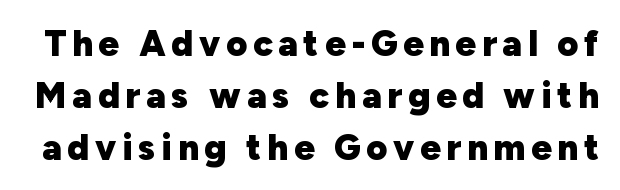
One glance says typical: line gaps are just what's usual. Upright lettering throughout. The specimen omits any rule beneath the text block's lines. Typesetter's note: full bold, strokes at maximum text heaviness. Regarding serifs, this sample does without them.
